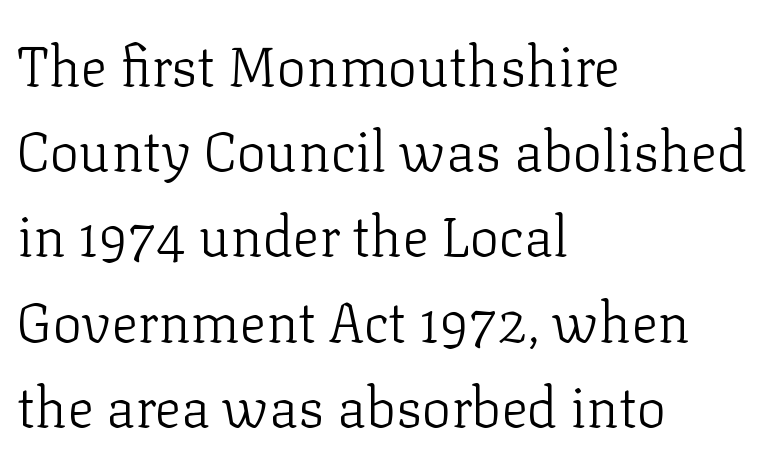
{"serif": "yes", "italic": "no", "bold": "no", "weight": "light", "width": "normal", "stroke_contrast": "low", "x_height": "medium", "monospaced": "no", "underline": "no", "align": "left", "line_spacing": "normal", "line_spacing_ratio": 1.55, "letter_spacing": "normal", "letter_spacing_em": 0.0, "glyph_px": 55}
